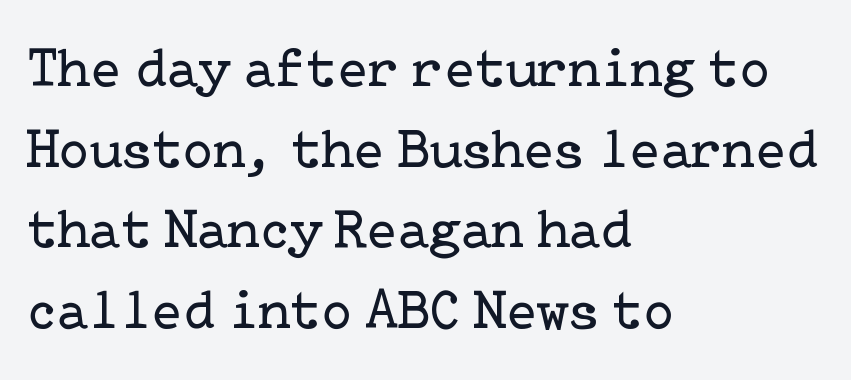
The lettering holds an erect, upright posture throughout. The passage is arranged the way most books set body copy — flush left. Rows of type keep a routine distance in the vertical direction. This rendering leaves character spacing at its baseline value. Counters stay open thanks to moderate or lighter strokes.
